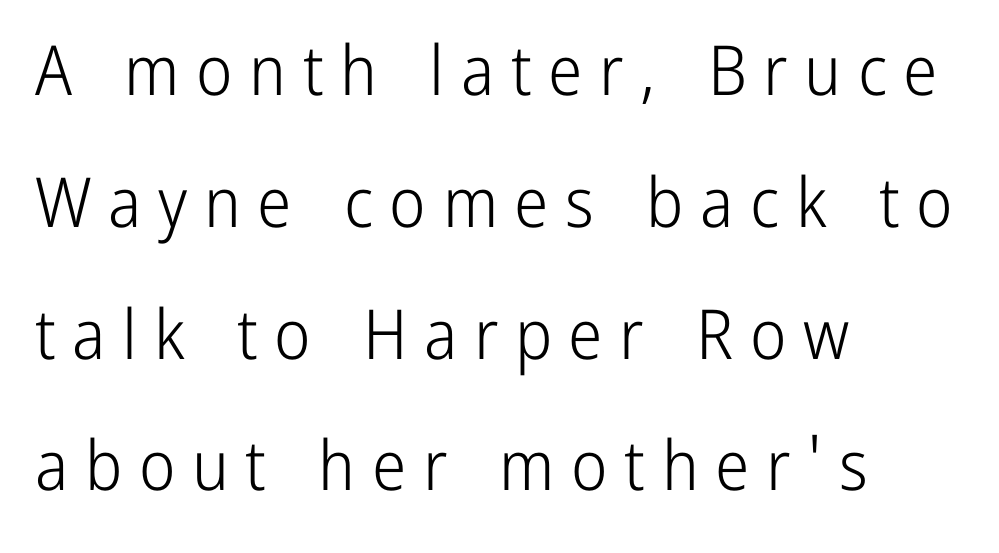
{"serif": "no", "italic": "no", "bold": "no", "weight": "light", "width": "condensed", "stroke_contrast": "low", "x_height": "medium", "monospaced": "no", "underline": "no", "align": "left", "line_spacing": "loose", "line_spacing_ratio": 1.91, "letter_spacing": "wide", "letter_spacing_em": 0.24, "glyph_px": 69}
